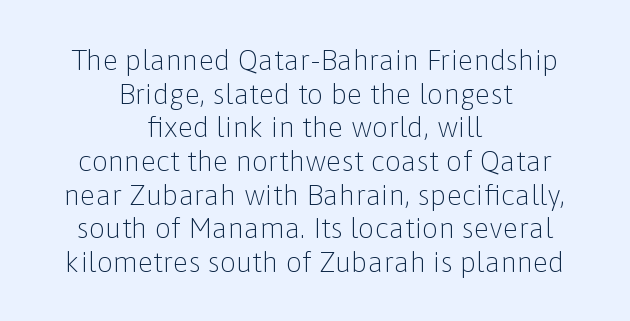
{"serif": "no", "italic": "no", "bold": "no", "weight": "light", "width": "normal", "stroke_contrast": "low", "x_height": "medium", "monospaced": "no", "underline": "no", "align": "center", "line_spacing_ratio": 1.16, "letter_spacing": "normal", "letter_spacing_em": 0.0, "glyph_px": 29}
